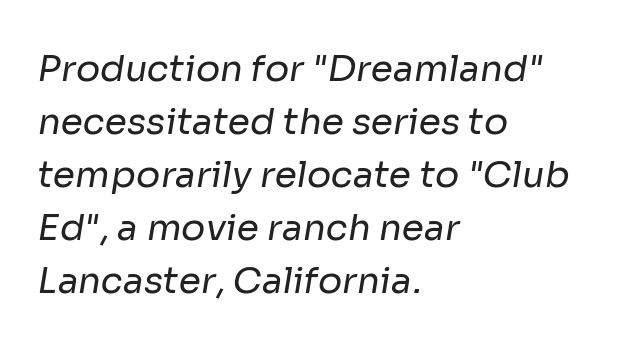
Q: Is the text bold? A: No.
Q: Is the typeface a serif or a sans-serif typeface? A: Sans-serif.
Q: Is the text underlined? A: No.
Q: How is the paragraph aligned? A: Left-aligned.
Q: Is the spacing between letters normal or unusually wide? A: Normal.
Q: Is the spacing between lines tight, normal or loose? A: Normal.
Q: Width (condensed, normal, or wide)? A: Normal.
Q: Stroke contrast? A: Low.
Q: x-height? A: Medium.
Q: Monospaced? A: No.
